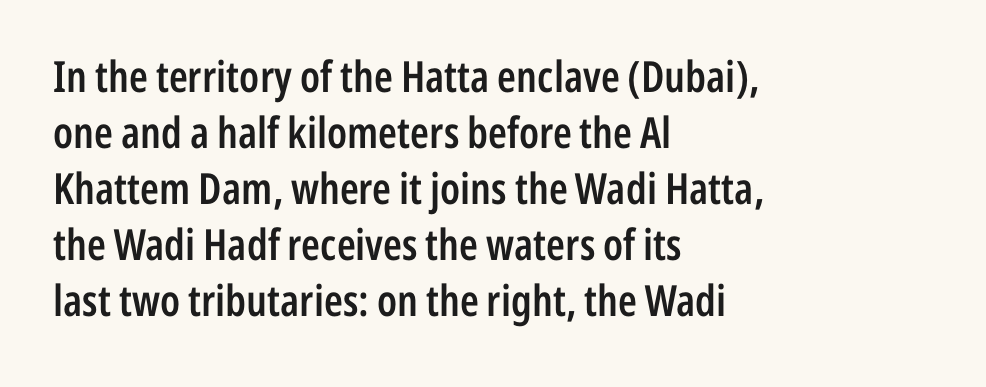
The type sits square on the baseline with zero lean. Serif or sans? Sans — the stroke terminals are bare. Regular leading. The rendering uses natural spacing where letterforms have individual widths. Set as a demibold, roughly 600 on the weight scale. Each line starts at the same left margin while the right side varies.
